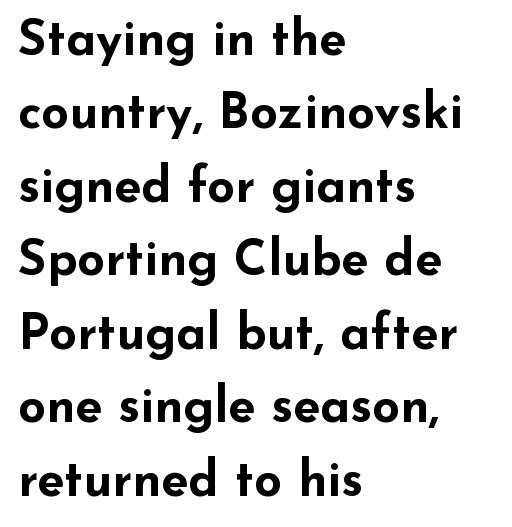
The letters stand straight up with perfectly vertical stems. Check under the words: just untouched page. This sample has the flowing, uneven cadence of proportional lettering. Leftover space on each line is placed entirely after the last word. Each glyph is drawn with heavy, bold strokes.
